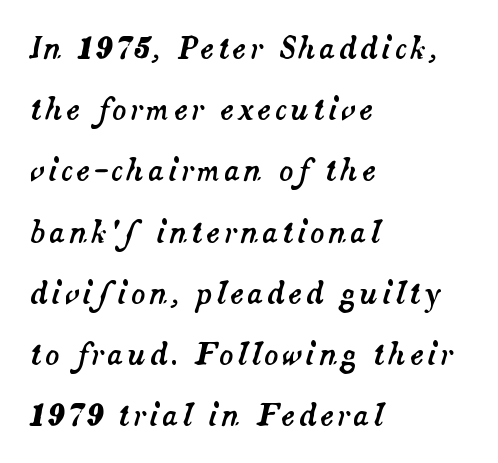
Slant detected: the letters are inclined. Bare-footed words on every line. Regarding leading, the lines here are spaced well apart. This sample is left-justified, so line endings fall wherever the words run out. Proportional: the letters do not fall into vertical columns.
